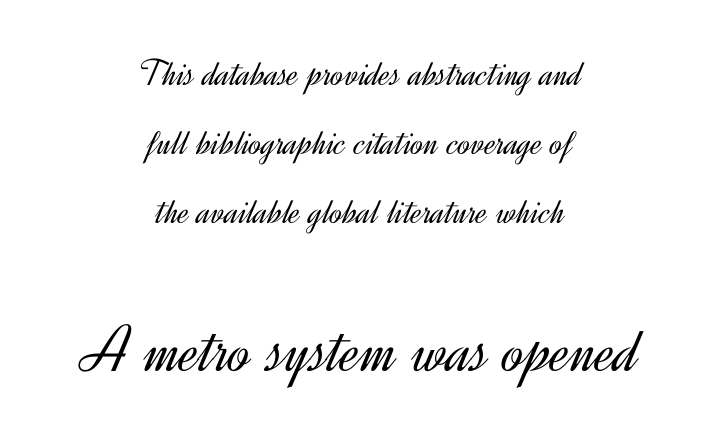
The image shows 67 px light sans-serif type; set centered, line spacing 1.81x, normal letter spacing, not underlined; the second (bottom) block is 1.76x larger; a small x-height.
